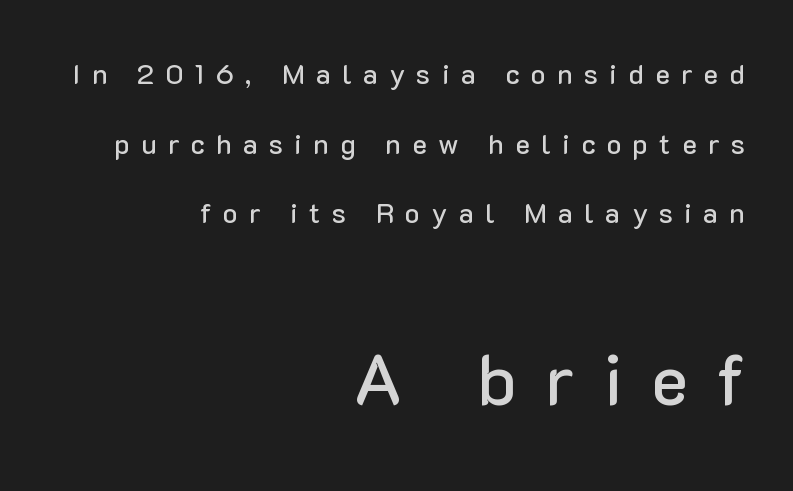
Are there feet on the stems? There aren't — it's a sans. This sample is right-justified, so line beginnings fall wherever the words allow. Nobody drew a line under any word here. Which of the two is more prominent by size? The second, at the bottom. Display-style spreading of the glyphs; the letterfit is very open. Successive baselines arrive slowly, with a big drop between each.
